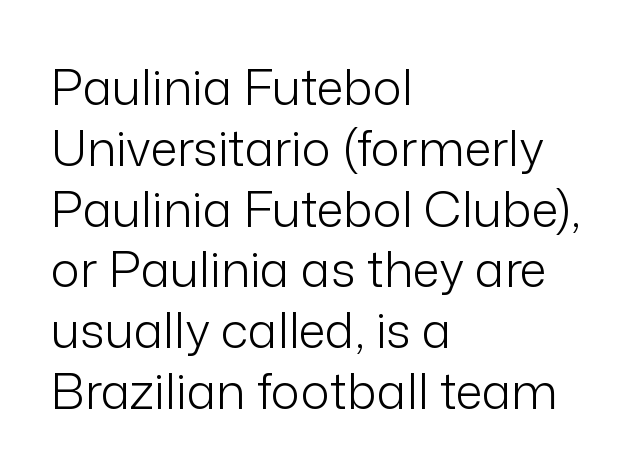
Q: Is the text bold? A: No.
Q: Is the text italic (slanted)? A: No, it is upright.
Q: Is the typeface a serif or a sans-serif typeface? A: Sans-serif.
Q: Is the text underlined? A: No.
Q: How is the paragraph aligned? A: Left-aligned.
Q: Is the spacing between letters normal or unusually wide? A: Normal.
Q: Width (condensed, normal, or wide)? A: Normal.
Q: Stroke contrast? A: Low.
Q: x-height? A: Medium.
Q: Monospaced? A: No.
